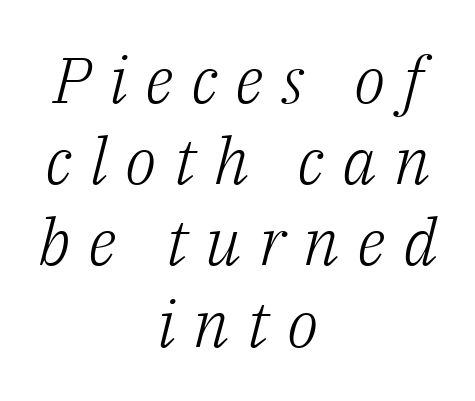
Clear beneath every line of the passage. Stroke terminals: seriffed. The cut favours lightness, reaching ordinary text weight at its darkest. Line spacing here is normal. Observe the wide spacing: letters keep a clear distance from each other. The glyphs look as if they've been sheared to an angle.
